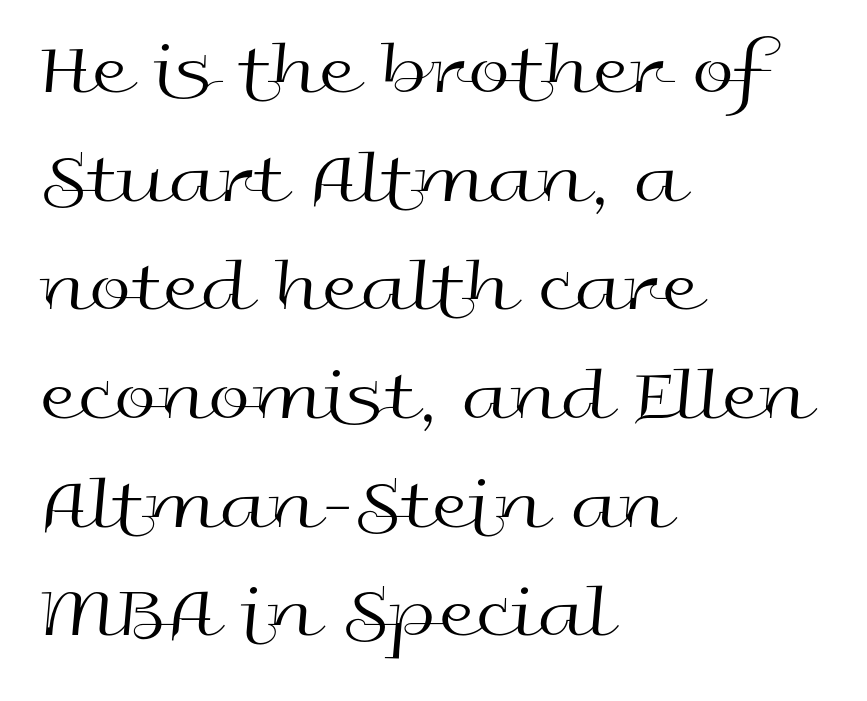
Q: Is the text bold? A: No.
Q: Is the text italic (slanted)? A: No, it is upright.
Q: Is the typeface a serif or a sans-serif typeface? A: Sans-serif.
Q: Is the text underlined? A: No.
Q: How is the paragraph aligned? A: Left-aligned.
Q: Is the spacing between letters normal or unusually wide? A: Normal.
Q: Is the spacing between lines tight, normal or loose? A: Normal.
Q: Width (condensed, normal, or wide)? A: Wide.
Q: x-height? A: Medium.
Q: Monospaced? A: No.
